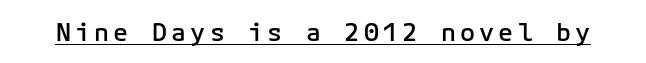
The image shows 25 px text type, upright; set underlined.
